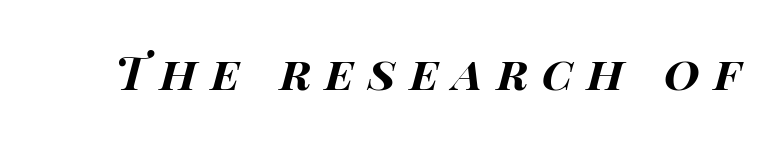
The image shows 46 px bold, wide type, italic (leaning right); set unusually wide letter spacing (+0.3 em), not underlined; high stroke contrast and a large x-height.
